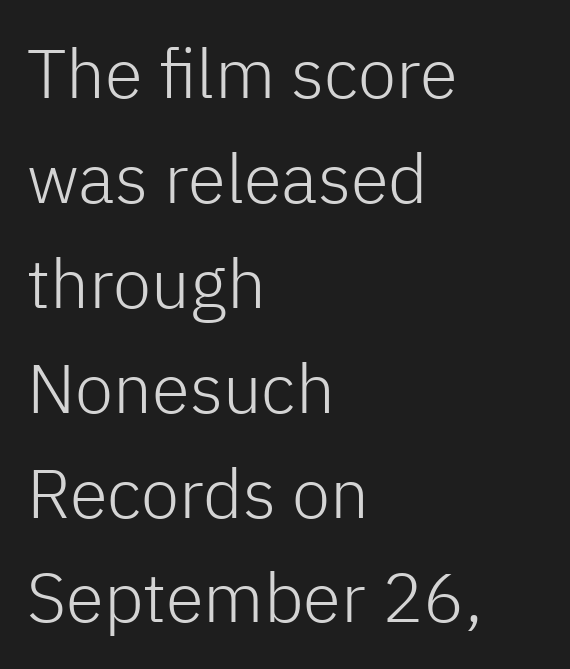
The letters advance in unequal steps, a hallmark of proportional type. A normal amount of white space separates one row of letters from the next. A typesetter would mark this as roman, not italic. The letters sit at their default tracking, neither squeezed nor spread.
